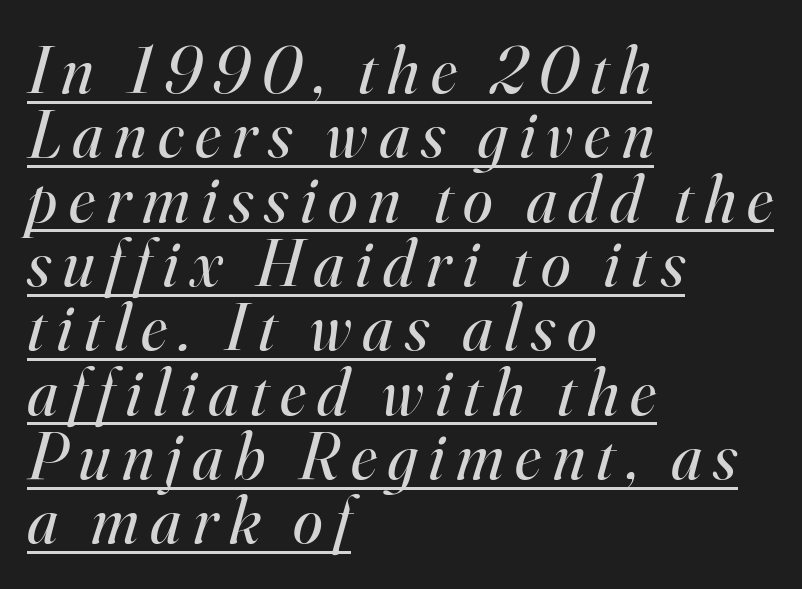
The text was rendered using a seriffed face with decorative stroke endings. This reads as an unemphasized weight, regular at the heaviest. This rendering features underlined lettering. The face used here has a pronounced slope to its letters. The face used here is proportionally spaced, like ordinary book or web type.
